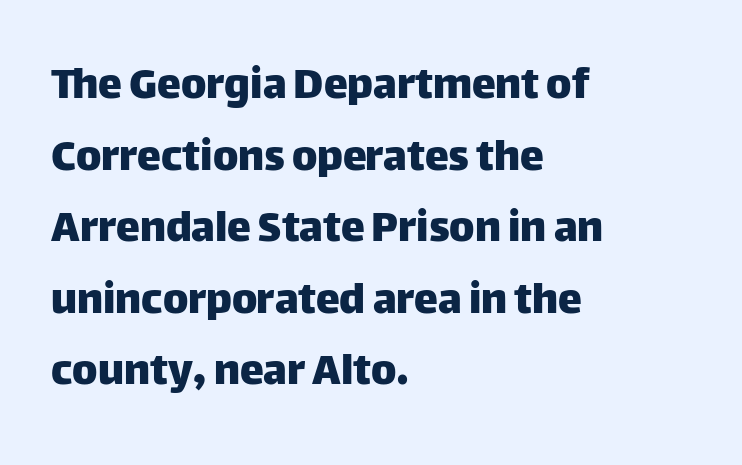
Observe the absence of serifs on each vertical stroke in this sample. This rendering features lettering with no underline. Layout note: lines flush left. The rendering uses natural spacing where letterforms have individual widths. Glyph-to-glyph distance matches everyday printed text.
